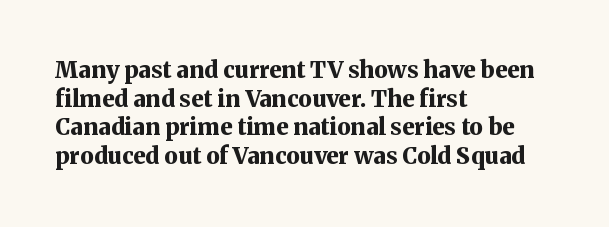
In CSS terms this would be text-align: left. On the weight axis this lands at bold, roughly 700. No word sits above an underline. Regarding leading, the lines here are spaced in the standard way. Quick note: not italic, upright. Glyph-to-glyph distance matches everyday printed text.
